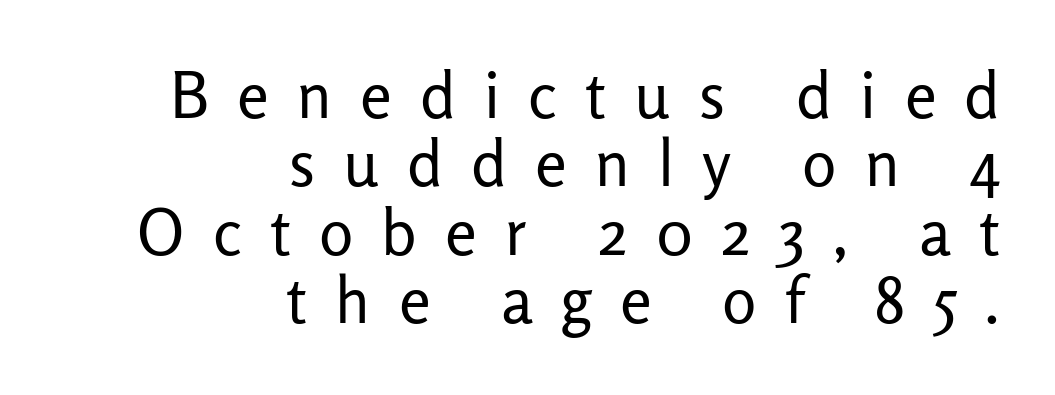
The image shows 64 px regular-weight sans-serif type, upright; set right-aligned, tight line spacing (1.07x), unusually wide letter spacing (+0.44 em), not underlined; low stroke contrast and a medium x-height.
